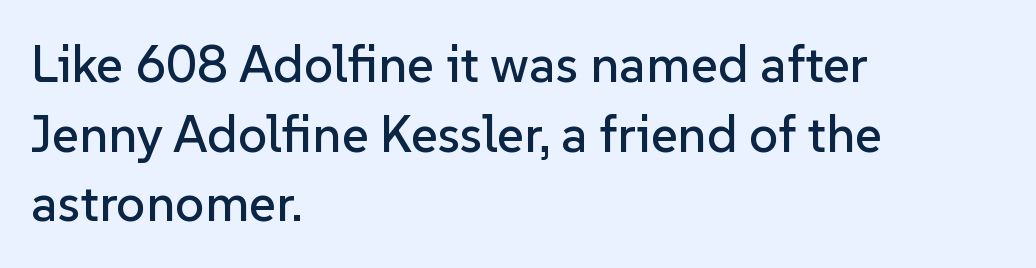
{"serif": "no", "italic": "no", "width": "normal", "stroke_contrast": "low", "x_height": "medium", "monospaced": "no", "underline": "no", "align": "left", "line_spacing": "normal", "line_spacing_ratio": 1.34, "letter_spacing": "normal", "letter_spacing_em": 0.0, "glyph_px": 52}
